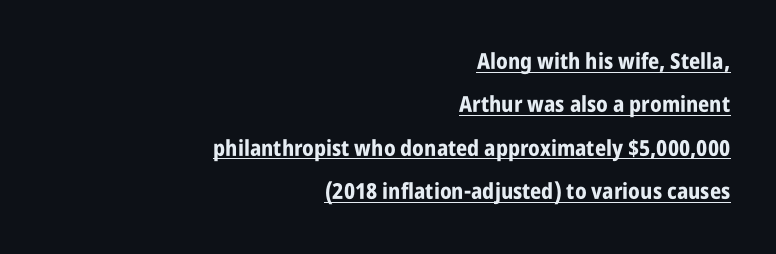
Q: Is the text bold? A: Yes.
Q: Is the text italic (slanted)? A: No, it is upright.
Q: Is the text underlined? A: Yes.
Q: How is the paragraph aligned? A: Right-aligned.
Q: Is the spacing between letters normal or unusually wide? A: Normal.
Q: Is the spacing between lines tight, normal or loose? A: Loose.
